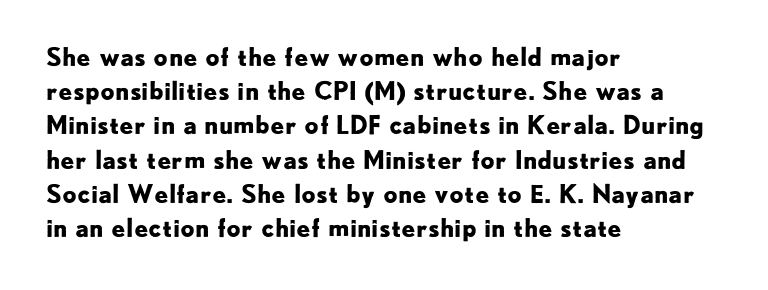
Q: Is the text bold? A: Yes.
Q: Is the text italic (slanted)? A: No, it is upright.
Q: Is the text underlined? A: No.
Q: How is the paragraph aligned? A: Left-aligned.
Q: Is the spacing between letters normal or unusually wide? A: Normal.
Q: Is the spacing between lines tight, normal or loose? A: Normal.
